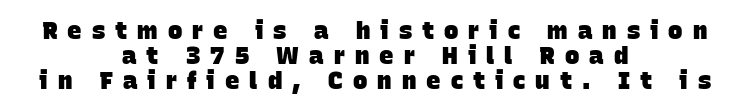
{"bold": "yes", "underline": "no", "align": "center", "line_spacing": "tight", "line_spacing_ratio": 1.05, "letter_spacing": "wide", "letter_spacing_em": 0.42, "glyph_px": 24}
